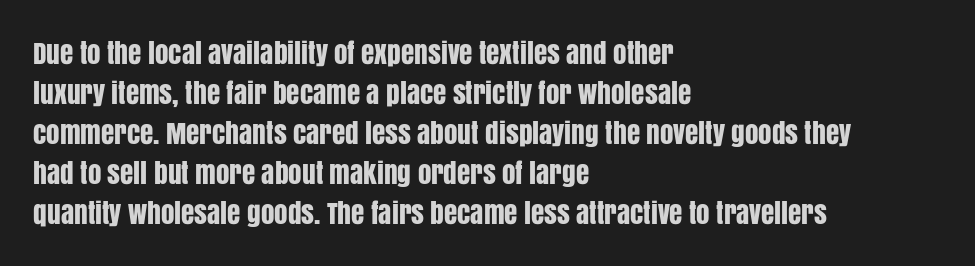
Q: Is the text italic (slanted)? A: No, it is upright.
Q: Is the text underlined? A: No.
Q: How is the paragraph aligned? A: Left-aligned.
Q: Is the spacing between letters normal or unusually wide? A: Normal.
Q: Is the spacing between lines tight, normal or loose? A: Normal.
